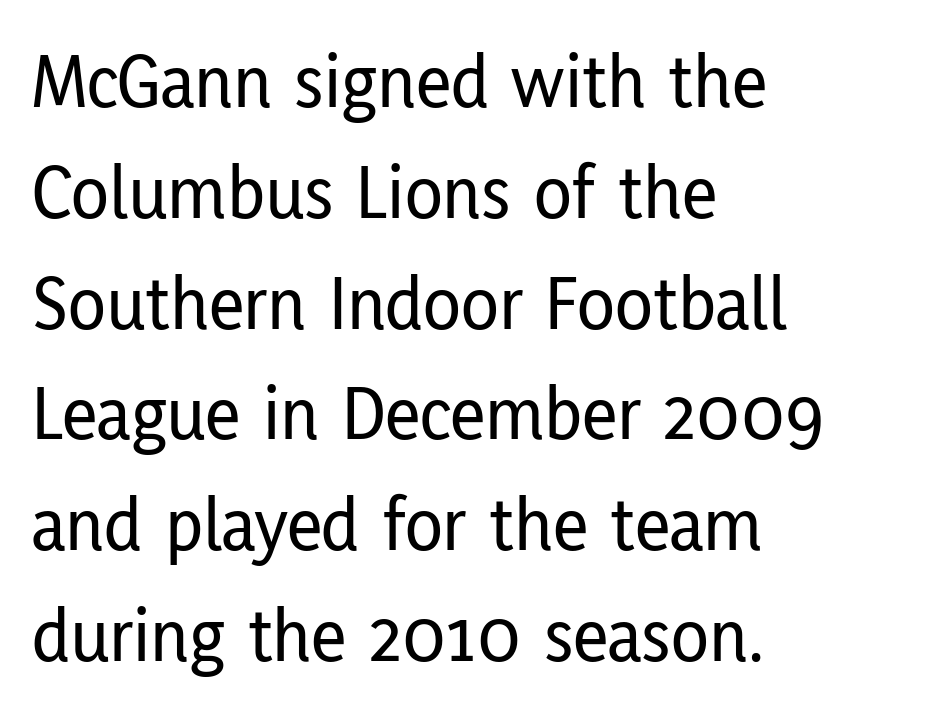
The image shows 78 px condensed sans-serif type, upright; set left-aligned, normal line spacing (1.42x), normal letter spacing, not underlined; low stroke contrast and a medium x-height.
